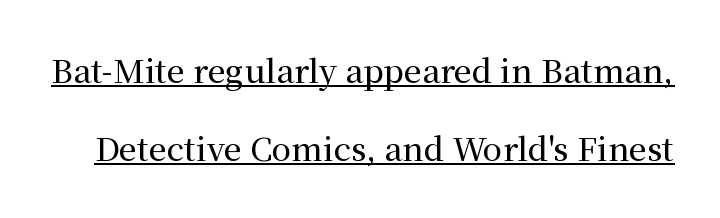
{"serif": "yes", "italic": "no", "width": "normal", "stroke_contrast": "medium", "x_height": "medium", "monospaced": "no", "underline": "yes", "line_spacing": "loose", "line_spacing_ratio": 2.45, "letter_spacing": "normal", "letter_spacing_em": 0.0, "glyph_px": 32}
